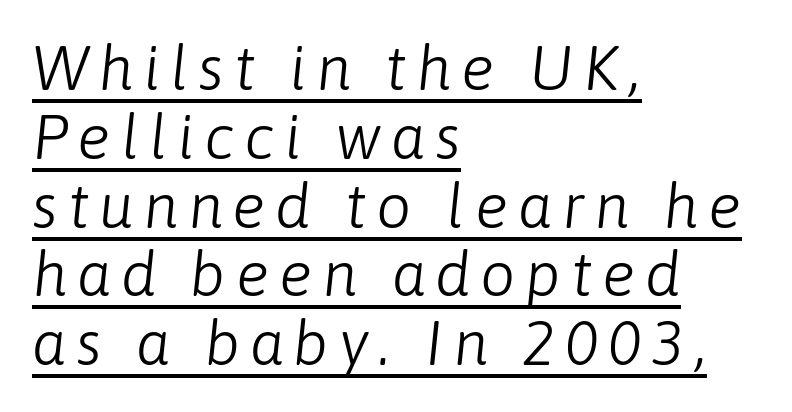
{"italic": "yes", "lean": "right", "slant_degrees": 6, "bold": "no", "weight": "light", "width": "normal", "stroke_contrast": "low", "x_height": "medium", "monospaced": "no", "underline": "yes", "align": "left", "line_spacing": "tight", "line_spacing_ratio": 1.11, "glyph_px": 62}
